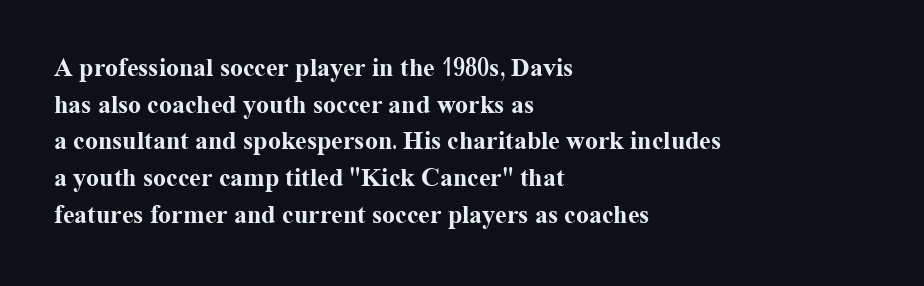
Q: Is the text bold? A: Yes.
Q: Is the text italic (slanted)? A: No, it is upright.
Q: Is the text underlined? A: No.
Q: How is the paragraph aligned? A: Left-aligned.
Q: Is the spacing between letters normal or unusually wide? A: Normal.
Q: Is the spacing between lines tight, normal or loose? A: Normal.
